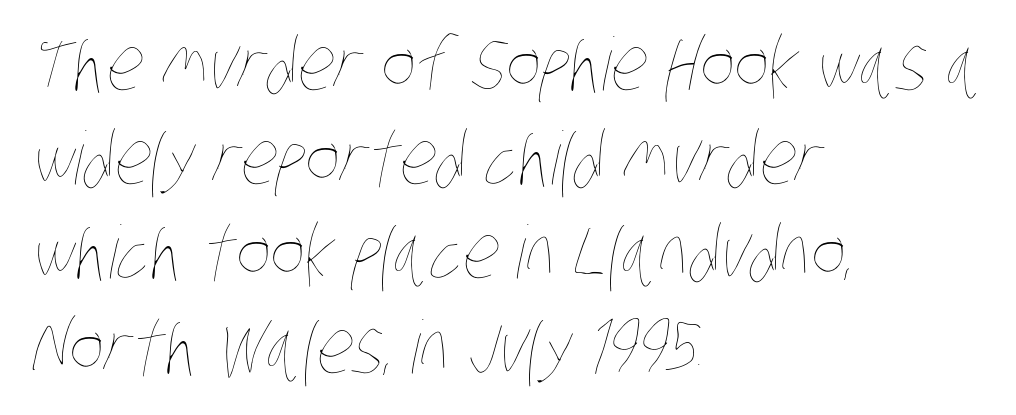
Q: Is the text bold? A: No.
Q: Is the text underlined? A: No.
Q: How is the paragraph aligned? A: Left-aligned.
Q: Is the spacing between letters normal or unusually wide? A: Normal.
Q: Is the spacing between lines tight, normal or loose? A: Normal.
Q: Width (condensed, normal, or wide)? A: Condensed.
Q: Stroke contrast? A: Low.
Q: x-height? A: Large.
Q: Monospaced? A: No.
